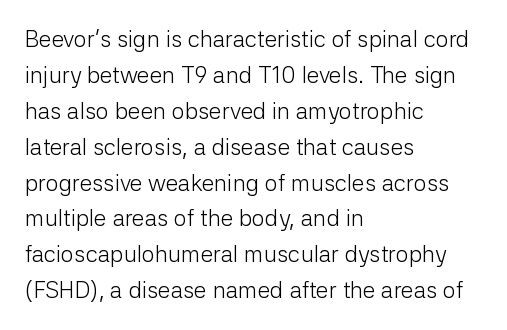
The foot of each line stays bare and open. It's the straight-up-and-down kind of type. The gaps between neighbouring characters are ordinary and unremarkable. A normal amount of white space separates one row of letters from the next. Typeset ragged right — the left edge is the straight one. Is the stroke heavy? The answer is a plain regular-or-lighter.
